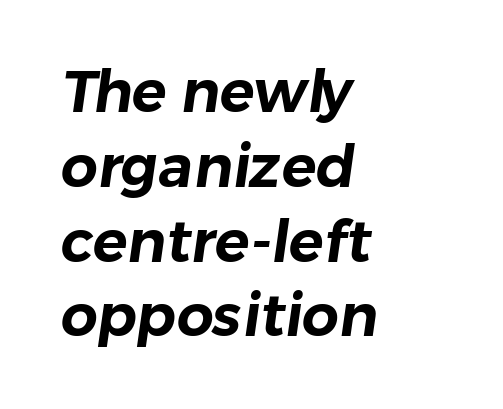
{"serif": "no", "width": "normal", "stroke_contrast": "low", "x_height": "medium", "monospaced": "no", "underline": "no", "align": "left", "line_spacing": "normal", "line_spacing_ratio": 1.29, "letter_spacing": "normal", "letter_spacing_em": 0.0, "glyph_px": 58}
